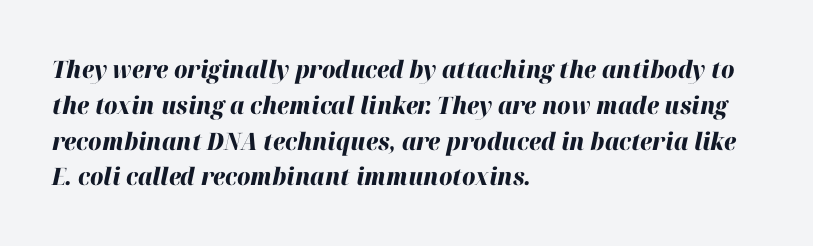
{"italic": "yes", "lean": "right", "slant_degrees": 12, "bold": "yes", "underline": "no", "align": "left", "line_spacing": "normal", "line_spacing_ratio": 1.49, "letter_spacing": "normal", "letter_spacing_em": 0.0, "glyph_px": 24}
